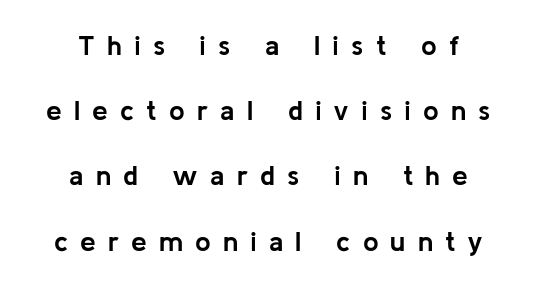
The typeface chosen for these lines omits serifs. Substantial extra tracking has been applied to these lines. The characters look thick and weighty, a clear bold. The glyphs are unaccompanied by any horizontal stroke below them. The setting favours the middle, as headings and verse often do. Quick note: interline space is abundant.
